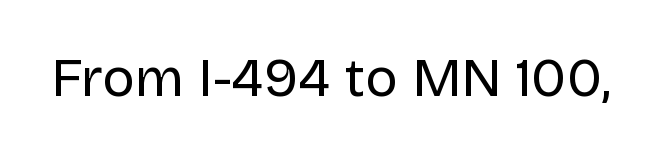
Observe the ordinary spacing: letters are neighbours, not strangers. Compared with a typical body face, this is equally light or lighter still. Posture: straight, roman, zero tilt. This sample has the flowing, uneven cadence of proportional lettering. A clean baseline with only descenders dipping below it.
